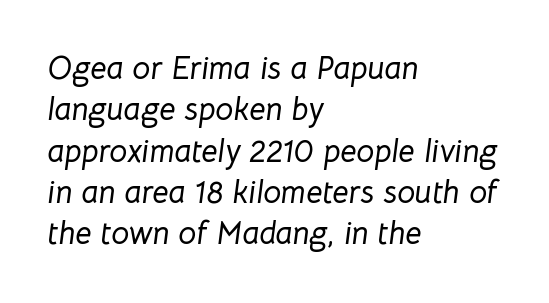
The image shows 32 px text type, italic (leaning right); set left-aligned, normal line spacing (1.29x), normal letter spacing, not underlined; low stroke contrast and a medium x-height.
